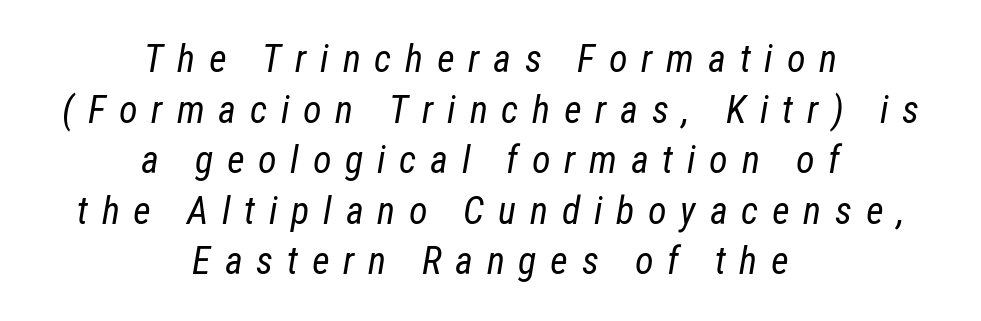
{"italic": "yes", "lean": "right", "slant_degrees": 12, "bold": "no", "weight": "regular", "width": "condensed", "stroke_contrast": "low", "x_height": "medium", "monospaced": "no", "underline": "no", "align": "center", "line_spacing": "normal", "line_spacing_ratio": 1.33, "letter_spacing": "wide", "letter_spacing_em": 0.36, "glyph_px": 38}
